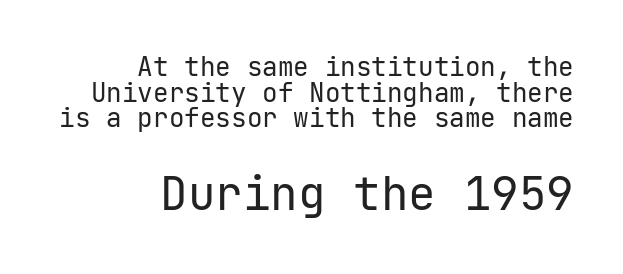
The image shows 46 px regular-weight sans-serif type, upright; set right-aligned, tight line spacing (0.99x), normal letter spacing, not underlined; the second (bottom) block is 1.77x larger; low stroke contrast and a medium x-height.
